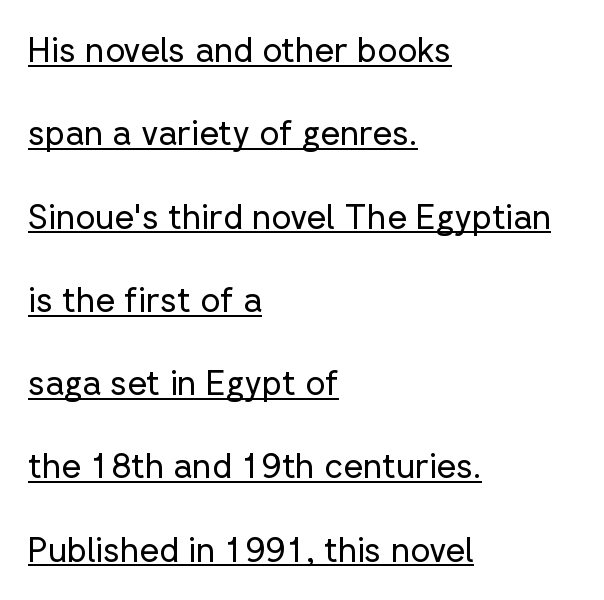
{"serif": "no", "italic": "no", "bold": "no", "weight": "regular", "width": "normal", "stroke_contrast": "low", "x_height": "medium", "monospaced": "no", "underline": "yes", "align": "left", "line_spacing": "loose", "line_spacing_ratio": 2.45, "letter_spacing": "normal", "letter_spacing_em": 0.0, "glyph_px": 34}
